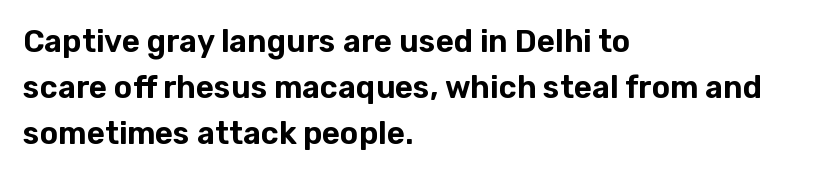
The image shows 31 px sans-serif type, upright; set left-aligned, normal line spacing (1.48x), normal letter spacing, not underlined; low stroke contrast and a medium x-height.
